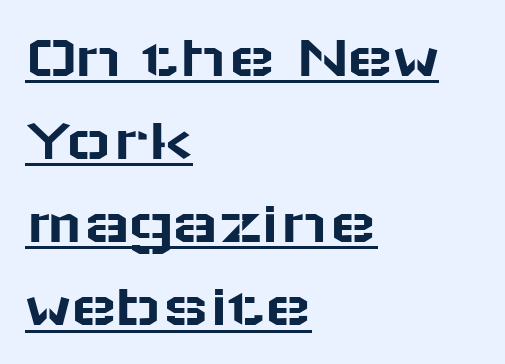
{"serif": "no", "italic": "no", "width": "wide", "stroke_contrast": "low", "x_height": "medium", "monospaced": "no", "underline": "yes", "align": "left", "line_spacing": "normal", "line_spacing_ratio": 1.32, "letter_spacing": "normal", "letter_spacing_em": 0.0, "glyph_px": 63}
